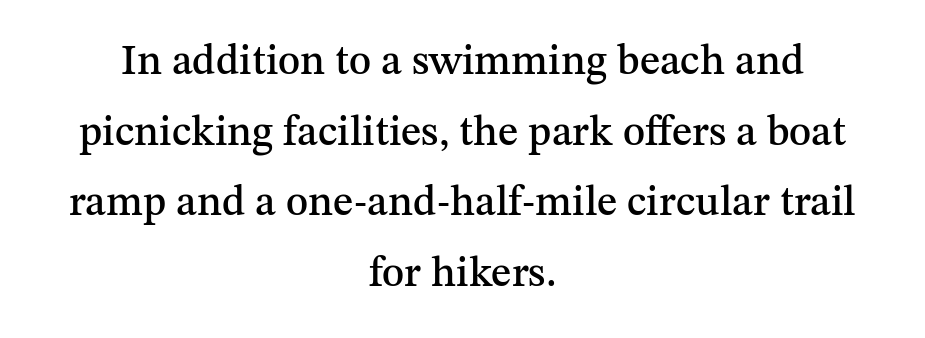
The image shows 42 px serif type, upright; set centered, normal line spacing (1.68x), normal letter spacing, not underlined; medium stroke contrast and a medium x-height.
